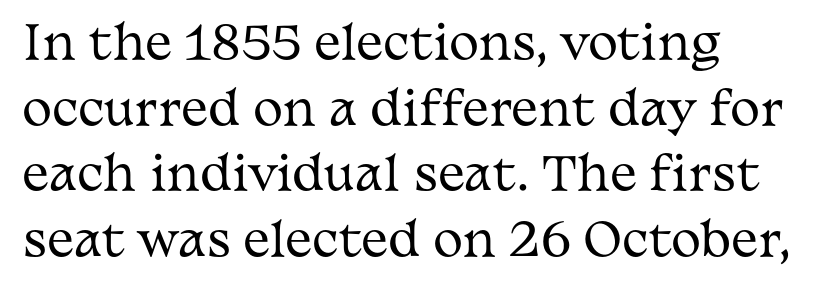
The image shows 45 px regular-weight, wide serif type, upright; set left-aligned, normal line spacing (1.46x), normal letter spacing, not underlined; medium stroke contrast and a medium x-height.
